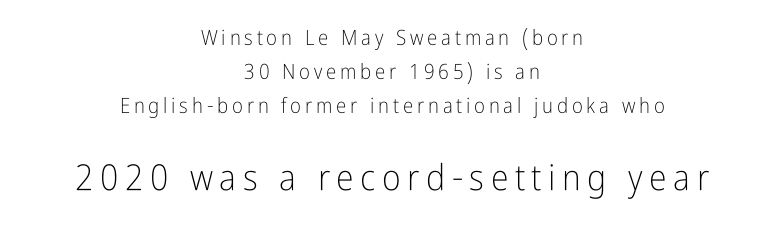
{"serif": "no", "italic": "no", "bold": "no", "weight": "light", "width": "condensed", "stroke_contrast": "low", "x_height": "medium", "monospaced": "no", "underline": "no", "align": "center", "line_spacing": "normal", "line_spacing_ratio": 1.61, "larger_block": "second", "size_ratio": 1.71, "glyph_px": 36}
